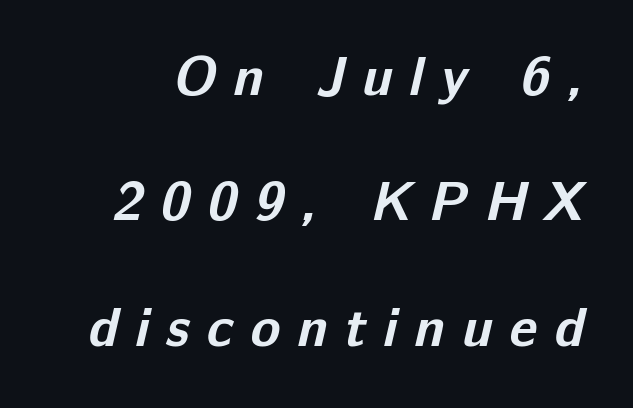
Q: Is the text bold? A: Yes.
Q: Is the typeface a serif or a sans-serif typeface? A: Sans-serif.
Q: Is the text underlined? A: No.
Q: Is the spacing between letters normal or unusually wide? A: Unusually wide.
Q: Is the spacing between lines tight, normal or loose? A: Loose.
Q: Width (condensed, normal, or wide)? A: Normal.
Q: Stroke contrast? A: Low.
Q: x-height? A: Medium.
Q: Monospaced? A: No.
